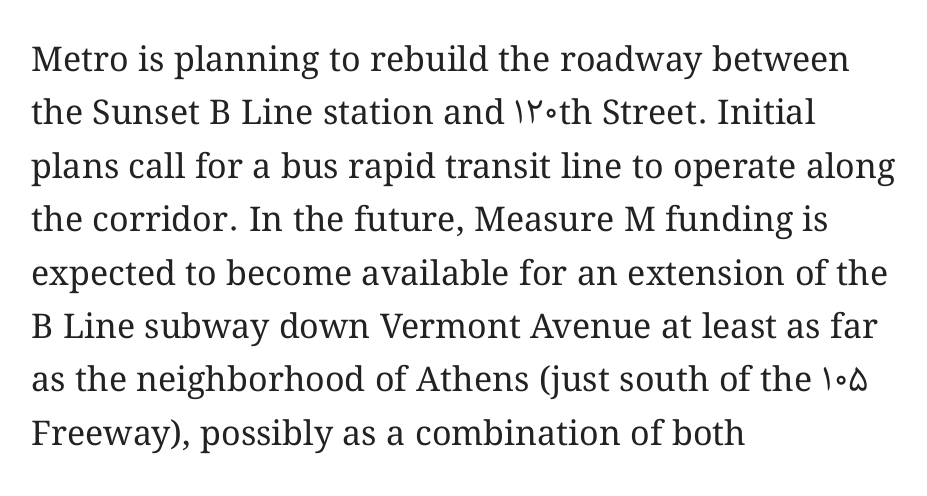
Q: Is the text bold? A: No.
Q: Is the text italic (slanted)? A: No, it is upright.
Q: Is the text underlined? A: No.
Q: How is the paragraph aligned? A: Left-aligned.
Q: Is the spacing between letters normal or unusually wide? A: Normal.
Q: Is the spacing between lines tight, normal or loose? A: Normal.
Q: Width (condensed, normal, or wide)? A: Normal.
Q: Stroke contrast? A: Medium.
Q: x-height? A: Medium.
Q: Monospaced? A: No.
